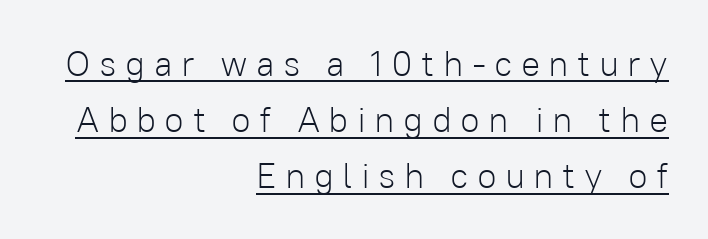
Q: Is the text bold? A: No.
Q: Is the text italic (slanted)? A: No, it is upright.
Q: Is the typeface a serif or a sans-serif typeface? A: Sans-serif.
Q: Is the text underlined? A: Yes.
Q: How is the paragraph aligned? A: Right-aligned.
Q: Is the spacing between letters normal or unusually wide? A: Unusually wide.
Q: Is the spacing between lines tight, normal or loose? A: Normal.
Q: Width (condensed, normal, or wide)? A: Normal.
Q: Stroke contrast? A: Low.
Q: x-height? A: Medium.
Q: Monospaced? A: No.
